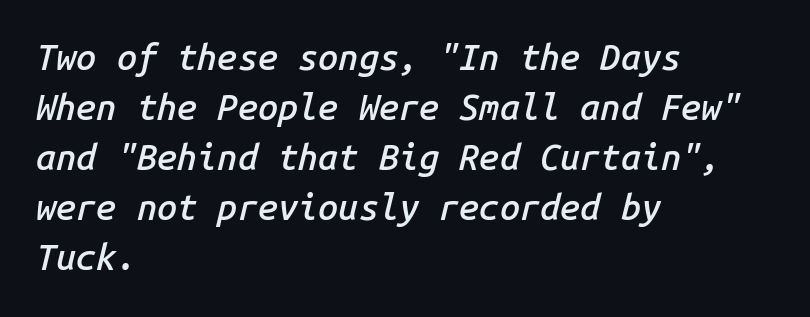
The image shows 36 px semibold type, italic (leaning right), monospaced; set left-aligned, normal line spacing (1.39x), normal letter spacing, not underlined; low stroke contrast and a medium x-height.
